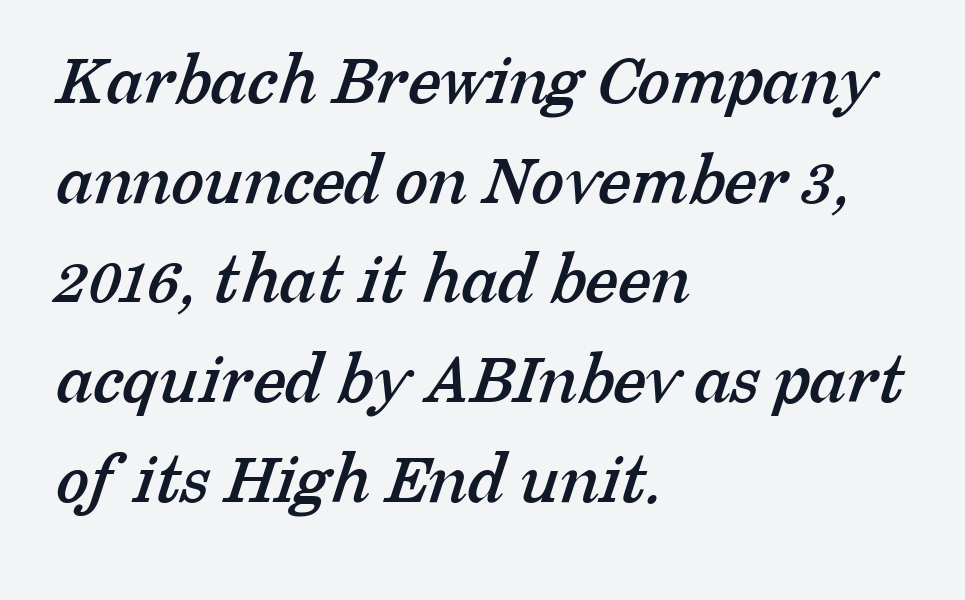
Q: Is the typeface a serif or a sans-serif typeface? A: Serif.
Q: Is the text underlined? A: No.
Q: How is the paragraph aligned? A: Left-aligned.
Q: Is the spacing between letters normal or unusually wide? A: Normal.
Q: Is the spacing between lines tight, normal or loose? A: Normal.
Q: Width (condensed, normal, or wide)? A: Normal.
Q: Stroke contrast? A: Low.
Q: x-height? A: Medium.
Q: Monospaced? A: No.
